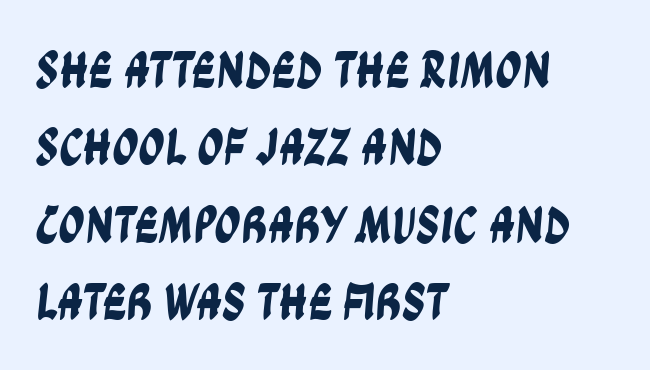
The image shows 52 px condensed sans-serif type; set left-aligned, normal line spacing (1.49x), normal letter spacing, not underlined; low stroke contrast and a large x-height.
